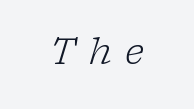
Q: Is the text bold? A: No.
Q: Is the text italic (slanted)? A: Yes, it leans right by about 17 degrees.
Q: Is the typeface a serif or a sans-serif typeface? A: Serif.
Q: Is the text underlined? A: No.
Q: Is the spacing between letters normal or unusually wide? A: Unusually wide.
Q: Width (condensed, normal, or wide)? A: Normal.
Q: Stroke contrast? A: Low.
Q: x-height? A: Medium.
Q: Monospaced? A: No.
